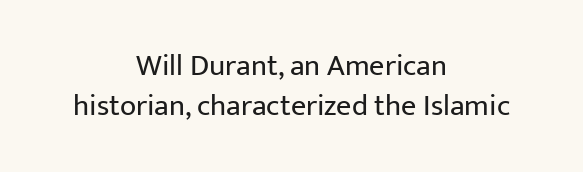
Unmarked baselines from the first word to the last. The tracking reads as untouched default to a designer's eye. Every stem runs plumb, perpendicular to the baseline. Regarding leading, the lines here are spaced in the standard way.
